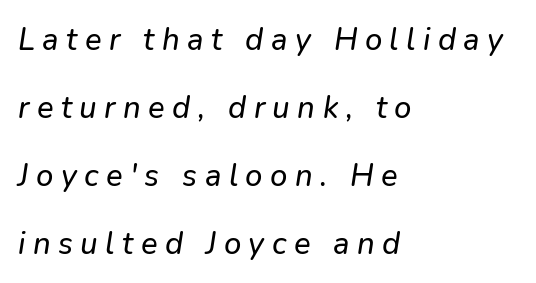
{"serif": "no", "width": "normal", "stroke_contrast": "low", "x_height": "medium", "monospaced": "no", "underline": "no", "align": "left", "line_spacing": "loose", "line_spacing_ratio": 2.19, "letter_spacing": "wide", "letter_spacing_em": 0.24, "glyph_px": 31}
